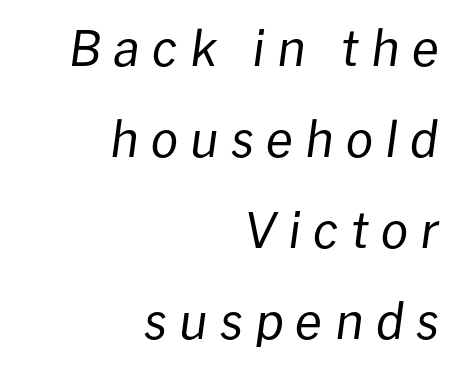
These lines are set flush right with a ragged left edge. Each word looks stretched out because of the extra space between its letters. The typesetting does not lean heavy: it is not bold. Letters rest on an invisible, unmarked baseline.
